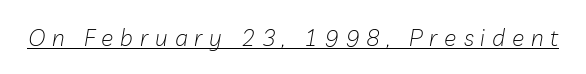
{"italic": "yes", "lean": "right", "slant_degrees": 10, "bold": "no", "underline": "yes", "letter_spacing": "wide", "letter_spacing_em": 0.3, "glyph_px": 23}
